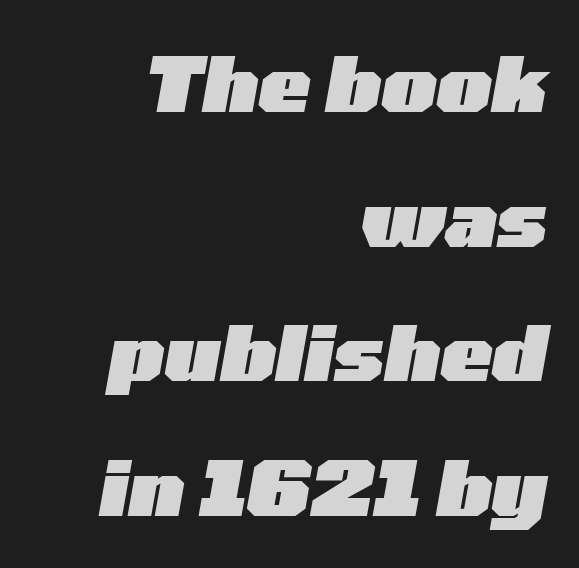
{"italic": "yes", "lean": "right", "slant_degrees": 10, "bold": "yes", "weight": "heavy", "width": "wide", "stroke_contrast": "low", "x_height": "medium", "monospaced": "no", "underline": "no", "align": "right", "line_spacing_ratio": 1.75, "letter_spacing": "normal", "letter_spacing_em": 0.0, "glyph_px": 77}
